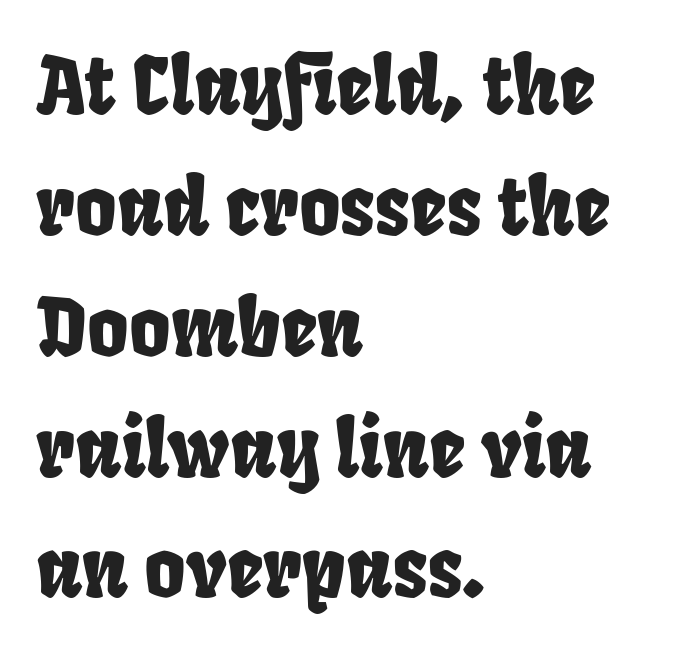
{"serif": "no", "width": "condensed", "stroke_contrast": "low", "x_height": "large", "monospaced": "no", "underline": "no", "align": "left", "line_spacing": "normal", "line_spacing_ratio": 1.53, "letter_spacing": "normal", "letter_spacing_em": 0.0, "glyph_px": 79}
